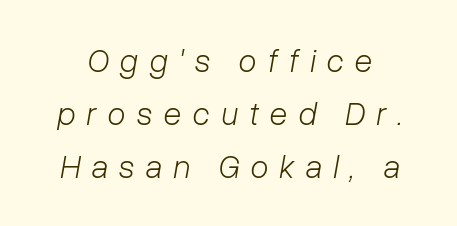
Observe the lean: these are italic letterforms. The strip under each line holds only bare page. Each new line begins a customary step beneath the previous one. This sample uses expanded letter spacing, leaving extra air between glyphs. Proportional: the letters do not fall into vertical columns. Weight: not bold — regular or lighter.
